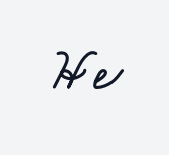
Q: Is the text underlined? A: No.
Q: Width (condensed, normal, or wide)? A: Wide.
Q: Stroke contrast? A: Low.
Q: x-height? A: Small.
Q: Monospaced? A: No.
